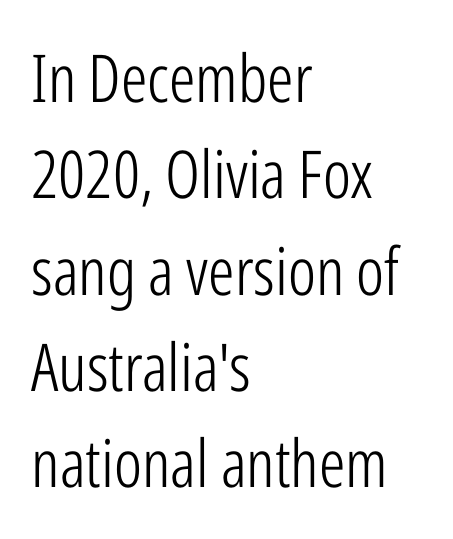
{"serif": "no", "italic": "no", "bold": "no", "weight": "light", "width": "condensed", "stroke_contrast": "low", "x_height": "medium", "monospaced": "no", "underline": "no", "align": "left", "line_spacing": "normal", "line_spacing_ratio": 1.46, "letter_spacing": "normal", "letter_spacing_em": 0.0, "glyph_px": 66}
